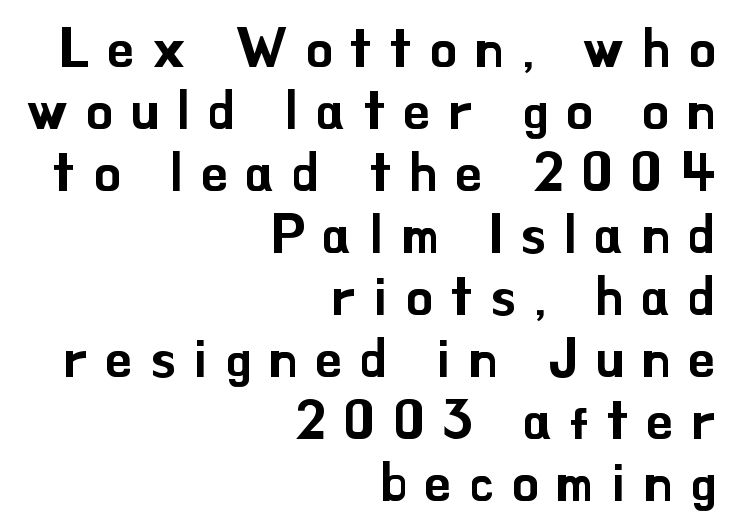
The image shows 53 px sans-serif type, upright; set right-aligned, line spacing 1.17x, unusually wide letter spacing (+0.35 em), not underlined; low stroke contrast and a small x-height.
